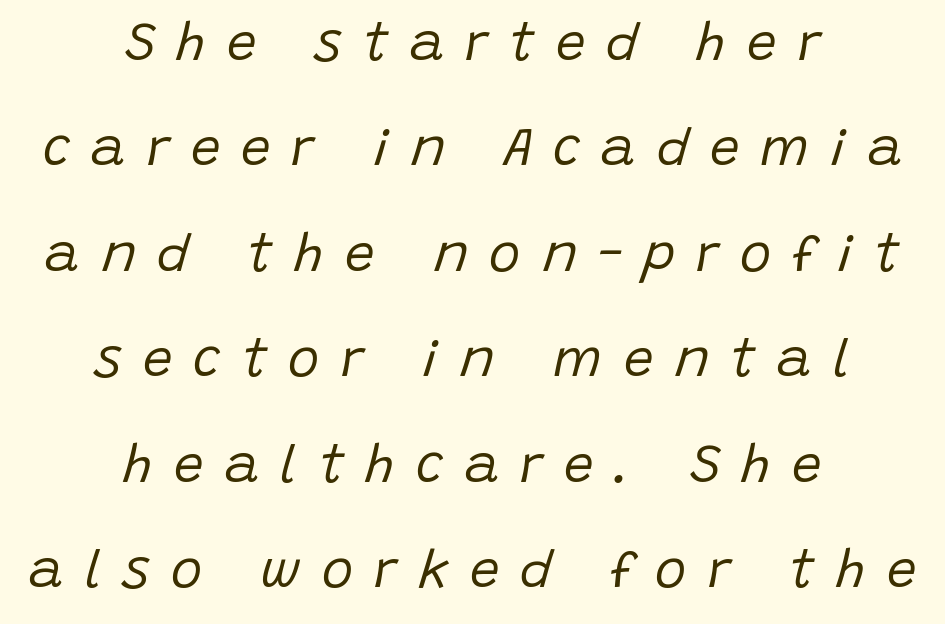
The image shows 53 px regular-weight type, italic (leaning right); set centered, loose line spacing (1.99x), unusually wide letter spacing (+0.4 em), not underlined; low stroke contrast and a large x-height.
